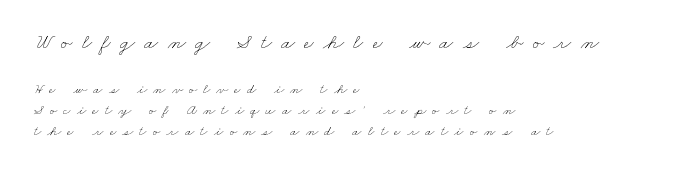
Q: Is the text bold? A: No.
Q: Is the text underlined? A: No.
Q: How is the paragraph aligned? A: Left-aligned.
Q: Is the spacing between letters normal or unusually wide? A: Unusually wide.
Q: Is the spacing between lines tight, normal or loose? A: Normal.
Q: Which block of text is set in a larger size, the first (top) or the second (bottom)? A: The first (top) one.
